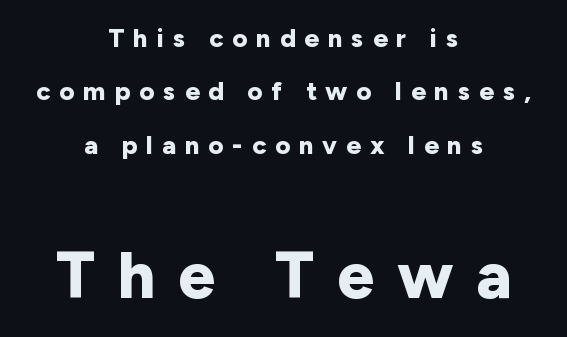
One-word summary of the alignment: center. Glyph-to-glyph distance is far greater than everyday printed text. Think of a printed novel: that variable character pitch is what you see here. Compared with an ordinary text face, these strokes are far heavier — a full bold. Visually, the bottom section dominates because its glyphs are scaled up.
